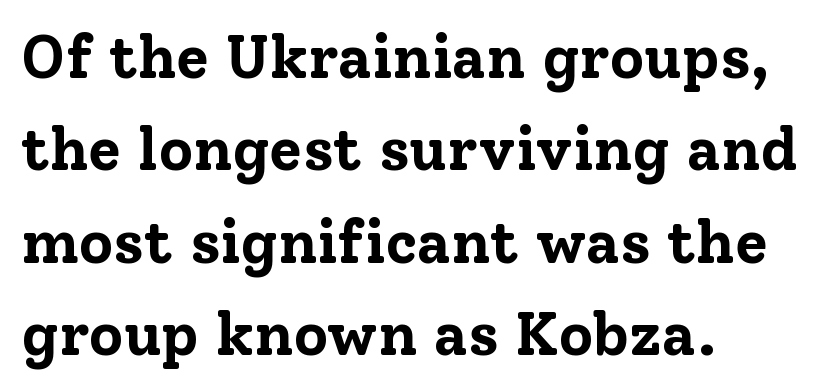
Q: Is the text bold? A: Yes.
Q: Is the text italic (slanted)? A: No, it is upright.
Q: Is the typeface a serif or a sans-serif typeface? A: Serif.
Q: Is the text underlined? A: No.
Q: How is the paragraph aligned? A: Left-aligned.
Q: Is the spacing between letters normal or unusually wide? A: Normal.
Q: Is the spacing between lines tight, normal or loose? A: Normal.
Q: Width (condensed, normal, or wide)? A: Normal.
Q: Stroke contrast? A: Low.
Q: x-height? A: Medium.
Q: Monospaced? A: No.
